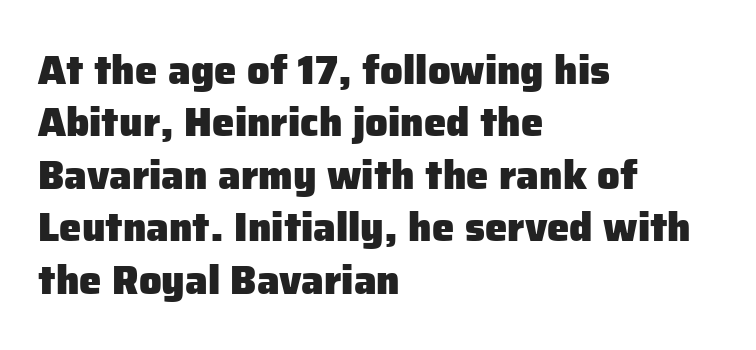
Every row of glyphs begins at an identical x-position on the left. A typesetter would call this leading conventional body-copy spacing. This is roman type, the default non-slanted kind. Is the type bold? Yes — the strokes are clearly thick and heavy.
